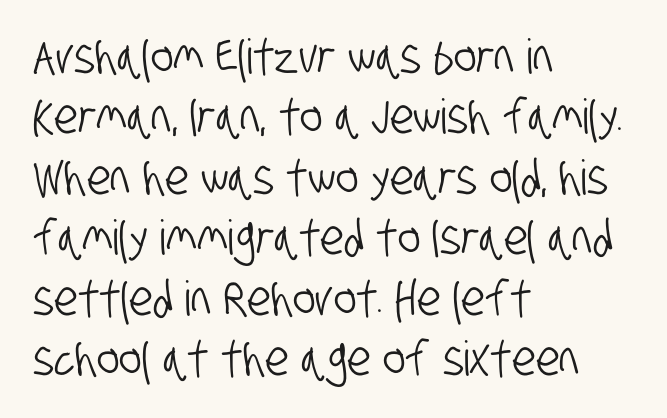
The image shows 48 px condensed sans-serif type; set left-aligned, normal line spacing (1.26x), normal letter spacing, not underlined; low stroke contrast and a large x-height.
